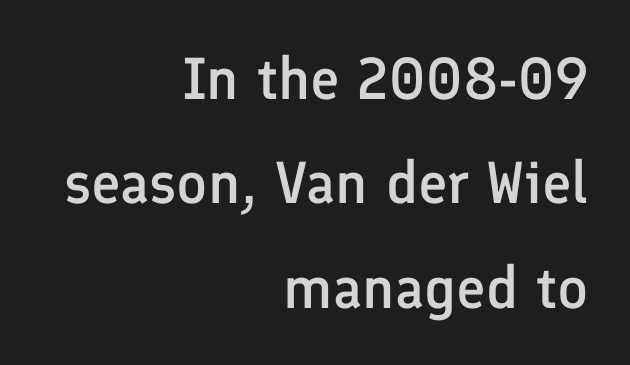
You can tell from the bare stems that sans-serif type was used. Any mark beneath the type? The region is blank. Glyph-to-glyph distance matches everyday printed text. Leftover space on each line is placed entirely before the opening word. The face used here is a semibold: visibly heavier than regular, lighter than bold. Proportional: the letters do not fall into vertical columns.
